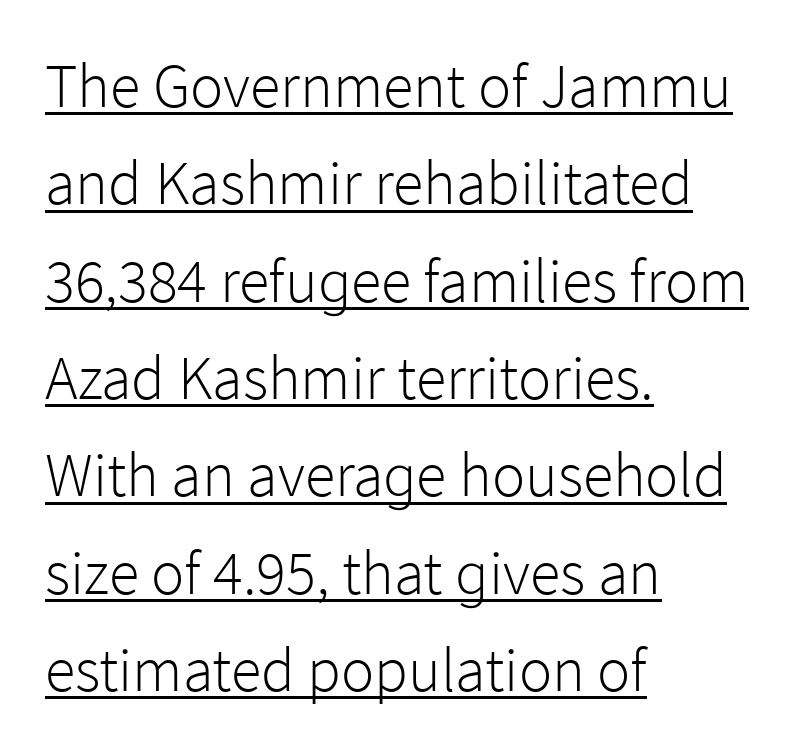
Q: Is the text bold? A: No.
Q: Is the text italic (slanted)? A: No, it is upright.
Q: Is the typeface a serif or a sans-serif typeface? A: Sans-serif.
Q: Is the text underlined? A: Yes.
Q: How is the paragraph aligned? A: Left-aligned.
Q: Is the spacing between letters normal or unusually wide? A: Normal.
Q: Is the spacing between lines tight, normal or loose? A: Normal.
Q: Width (condensed, normal, or wide)? A: Normal.
Q: Stroke contrast? A: Low.
Q: x-height? A: Medium.
Q: Monospaced? A: No.
